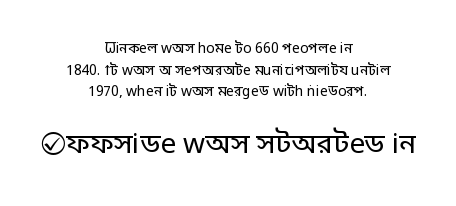
Top chunk: small. Bottom chunk: large. Think of a printed novel: that variable character pitch is what you see here. The cut favours lightness, reaching ordinary text weight at its darkest. This sample uses an upright cut, with every glyph sitting square on the baseline. Tracking here is standard; glyphs follow each other at the usual distance. The baseline area is clear.
